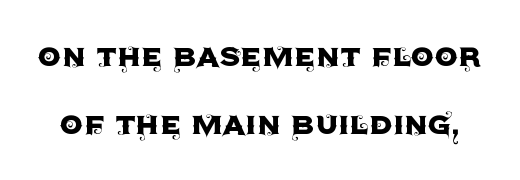
Caption: standard tracking, unaltered. Ordinary non-slanted type is in use. The passage shown is not underscored anywhere. In terms of letterform style, serifs are entirely absent. The face used here is proportionally spaced, like ordinary book or web type.
